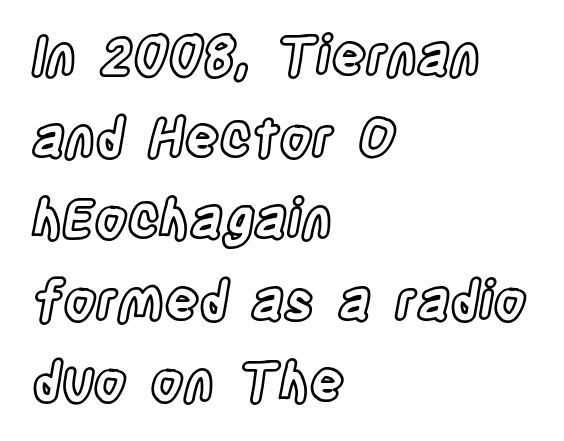
{"width": "condensed", "x_height": "large", "monospaced": "no", "underline": "no", "align": "left", "line_spacing": "normal", "line_spacing_ratio": 1.54, "letter_spacing": "normal", "letter_spacing_em": 0.0, "glyph_px": 53}
